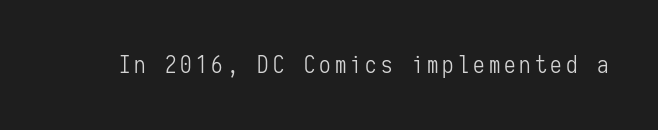
Honestly, there is no underline to notice here at all. This is roman type, the default non-slanted kind. Weight: not bold — regular or lighter.
